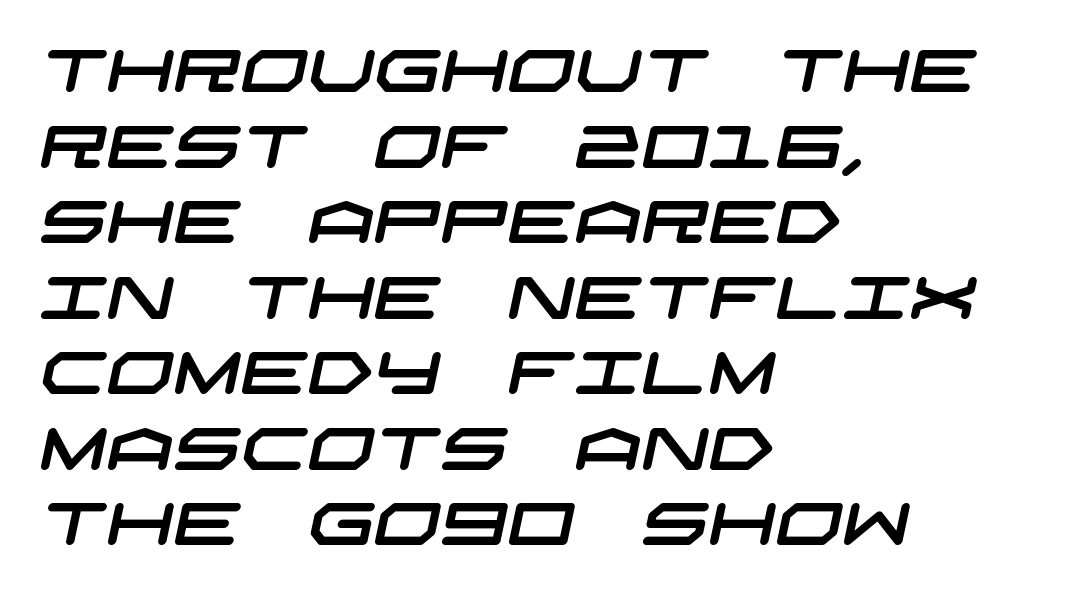
{"serif": "no", "width": "wide", "stroke_contrast": "low", "x_height": "large", "underline": "no", "align": "left", "line_spacing": "normal", "line_spacing_ratio": 1.28, "letter_spacing": "normal", "letter_spacing_em": 0.0, "glyph_px": 59}
